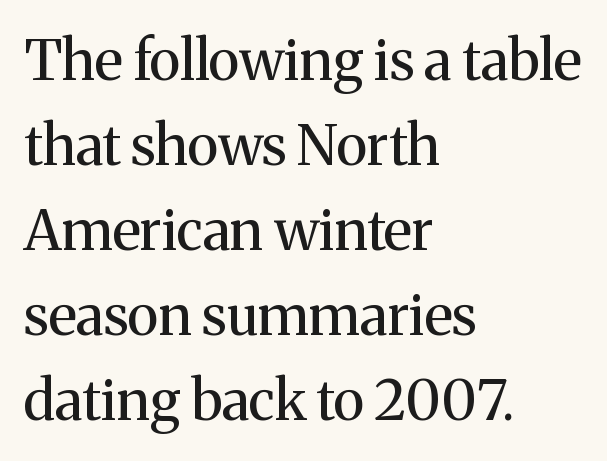
Q: Is the text bold? A: No.
Q: Is the text italic (slanted)? A: No, it is upright.
Q: Is the typeface a serif or a sans-serif typeface? A: Serif.
Q: Is the text underlined? A: No.
Q: How is the paragraph aligned? A: Left-aligned.
Q: Is the spacing between letters normal or unusually wide? A: Normal.
Q: Is the spacing between lines tight, normal or loose? A: Normal.
Q: Width (condensed, normal, or wide)? A: Normal.
Q: Stroke contrast? A: Medium.
Q: x-height? A: Medium.
Q: Monospaced? A: No.
